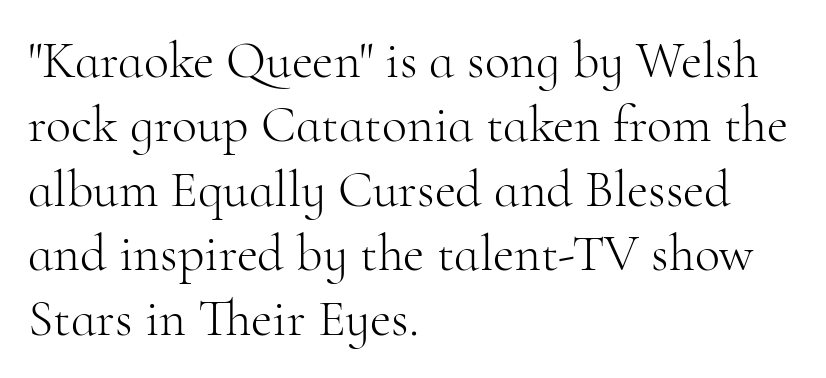
Q: Is the text bold? A: No.
Q: Is the text italic (slanted)? A: No, it is upright.
Q: Is the typeface a serif or a sans-serif typeface? A: Serif.
Q: Is the text underlined? A: No.
Q: How is the paragraph aligned? A: Left-aligned.
Q: Is the spacing between letters normal or unusually wide? A: Normal.
Q: Width (condensed, normal, or wide)? A: Normal.
Q: Stroke contrast? A: High.
Q: x-height? A: Small.
Q: Monospaced? A: No.
